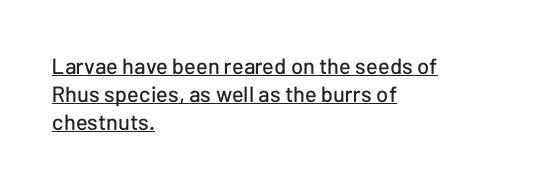
Q: Is the text italic (slanted)? A: No, it is upright.
Q: Is the text underlined? A: Yes.
Q: How is the paragraph aligned? A: Left-aligned.
Q: Is the spacing between letters normal or unusually wide? A: Normal.
Q: Is the spacing between lines tight, normal or loose? A: Normal.
